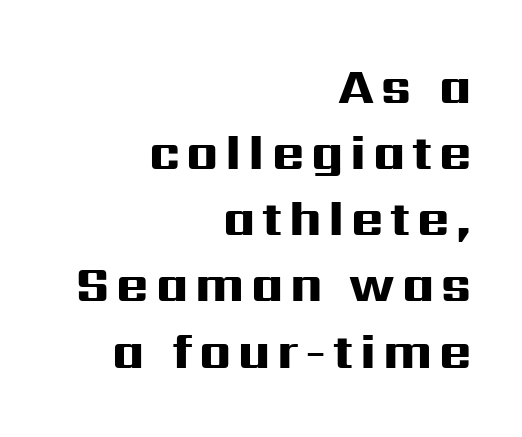
{"serif": "no", "italic": "no", "bold": "yes", "weight": "heavy", "width": "wide", "stroke_contrast": "high", "x_height": "medium", "monospaced": "no", "underline": "no", "align": "right", "line_spacing": "normal", "line_spacing_ratio": 1.35, "glyph_px": 49}
